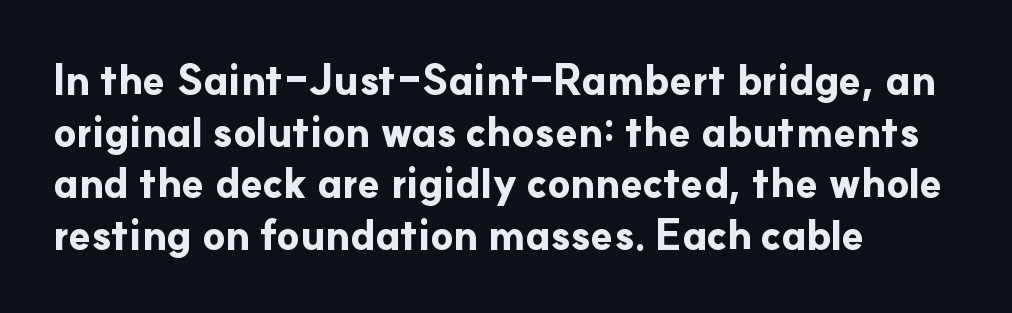
The image shows 41 px bold sans-serif type, upright; set left-aligned, normal line spacing (1.26x), normal letter spacing, not underlined; low stroke contrast and a small x-height.
